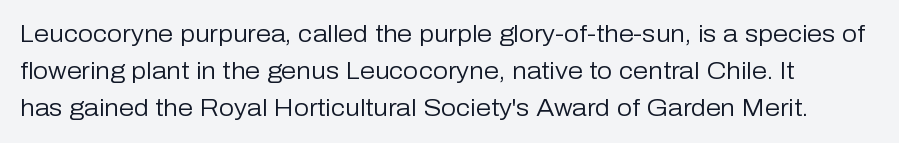
The image shows 24 px text type, upright; set normal line spacing (1.55x), normal letter spacing, not underlined.
